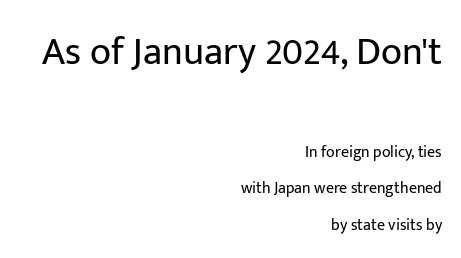
Q: Is the text bold? A: No.
Q: Is the text italic (slanted)? A: No, it is upright.
Q: Is the typeface a serif or a sans-serif typeface? A: Sans-serif.
Q: Is the text underlined? A: No.
Q: How is the paragraph aligned? A: Right-aligned.
Q: Is the spacing between letters normal or unusually wide? A: Normal.
Q: Is the spacing between lines tight, normal or loose? A: Loose.
Q: Which block of text is set in a larger size, the first (top) or the second (bottom)? A: The first (top) one.
Q: Width (condensed, normal, or wide)? A: Normal.
Q: Stroke contrast? A: Low.
Q: x-height? A: Medium.
Q: Monospaced? A: No.
